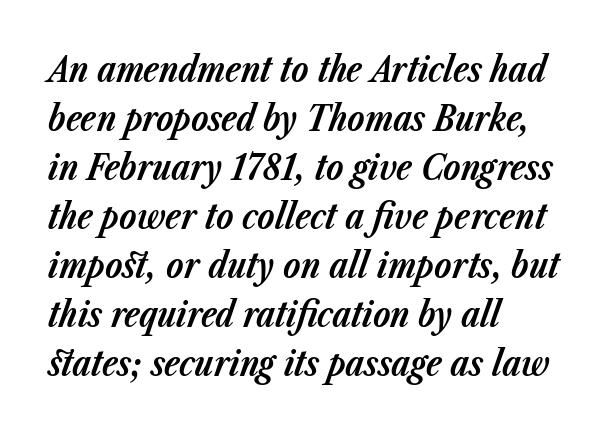
{"italic": "yes", "lean": "right", "slant_degrees": 23, "bold": "yes", "weight": "bold", "width": "normal", "stroke_contrast": "low", "x_height": "medium", "monospaced": "no", "underline": "no", "align": "left", "line_spacing": "normal", "line_spacing_ratio": 1.4, "letter_spacing": "normal", "letter_spacing_em": 0.0, "glyph_px": 35}
